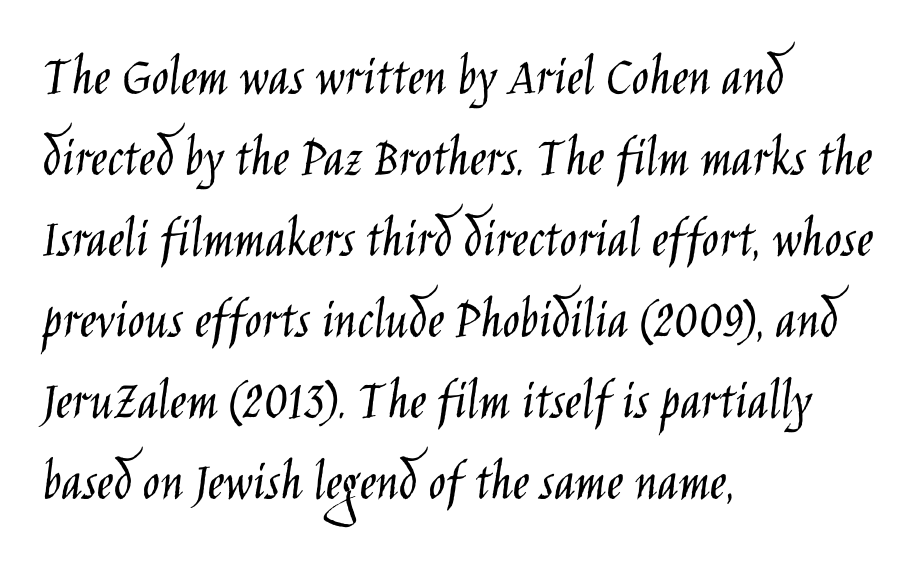
{"serif": "no", "bold": "no", "weight": "light", "width": "condensed", "stroke_contrast": "low", "x_height": "large", "monospaced": "no", "underline": "no", "align": "left", "line_spacing": "normal", "line_spacing_ratio": 1.42, "letter_spacing": "normal", "letter_spacing_em": 0.0, "glyph_px": 57}
